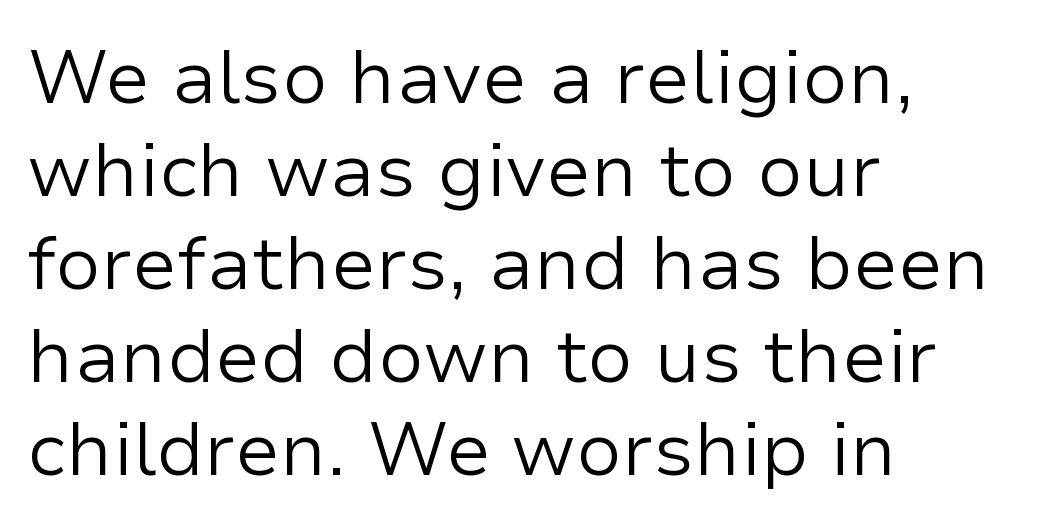
Tall strokes in this sample are plumb rather than angled. Looks like regular typesetting: each glyph gets only the width it needs. The weight tops out at a normal text grade. The passage shown is typeset with a sans-serif family.
